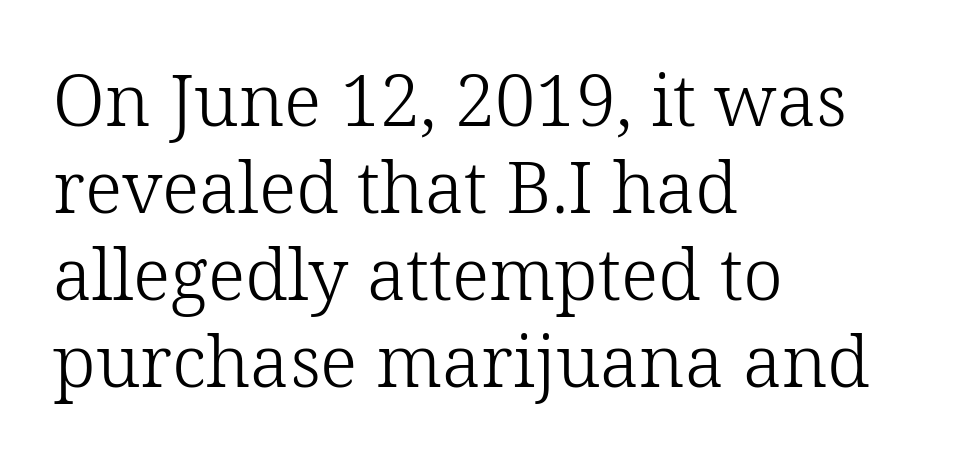
The image shows 72 px light serif type, upright; set left-aligned, line spacing 1.21x, normal letter spacing, not underlined; low stroke contrast and a medium x-height.
